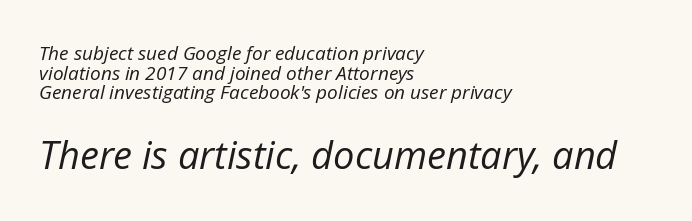
{"italic": "yes", "lean": "right", "slant_degrees": 12, "bold": "no", "weight": "regular", "width": "normal", "stroke_contrast": "low", "x_height": "medium", "monospaced": "no", "underline": "no", "align": "left", "line_spacing": "tight", "line_spacing_ratio": 1.03, "letter_spacing": "normal", "letter_spacing_em": 0.0, "larger_block": "second", "size_ratio": 2.0, "glyph_px": 38}
